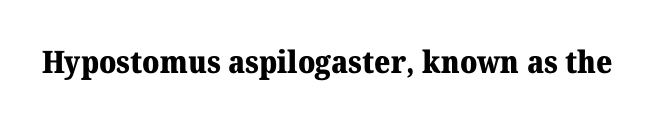
Q: Is the text bold? A: Yes.
Q: Is the text italic (slanted)? A: No, it is upright.
Q: Is the typeface a serif or a sans-serif typeface? A: Serif.
Q: Is the text underlined? A: No.
Q: Is the spacing between letters normal or unusually wide? A: Normal.
Q: Width (condensed, normal, or wide)? A: Normal.
Q: Stroke contrast? A: Medium.
Q: x-height? A: Medium.
Q: Monospaced? A: No.
